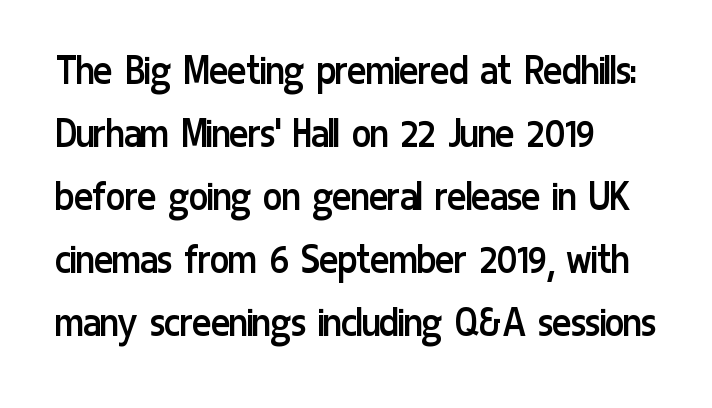
Typographically, this falls in the sans-serif category. Each letter keeps its own natural width here, so spacing adapts to shape. No extra tracking has been applied to these lines. Evenly set lines give the paragraph a standard silhouette. Descender tails drop into unmarked territory.
